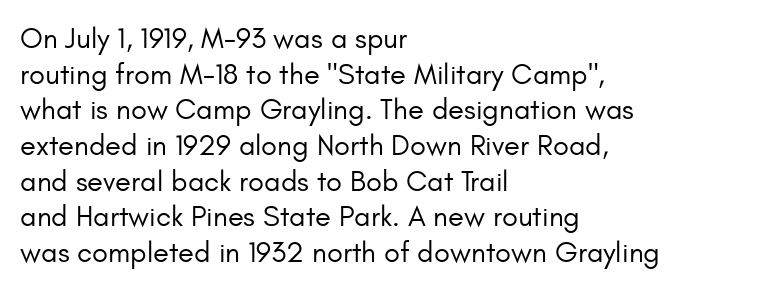
The letters advance in unequal steps, a hallmark of proportional type. Summary of weight: not heavy and not bold. The paragraph has a hard left edge and a soft right edge. Inter-character spacing is left at the font's built-in metrics. Stroke terminals: plain, sans-serif. Style check: upright.
